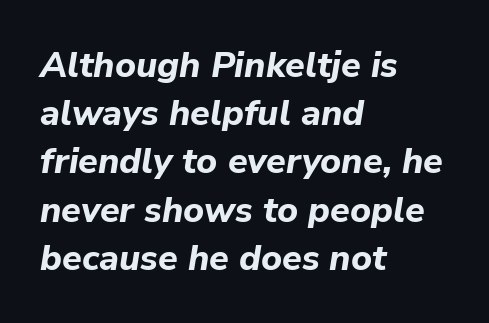
Quick note: underline off. Is this a fixed-width face? No — the glyphs have proportional, varying widths. Honestly, the row spacing looks completely unremarkable. This is heavy type, rendered in bold. The rendering anchors every line to the left-hand side.
